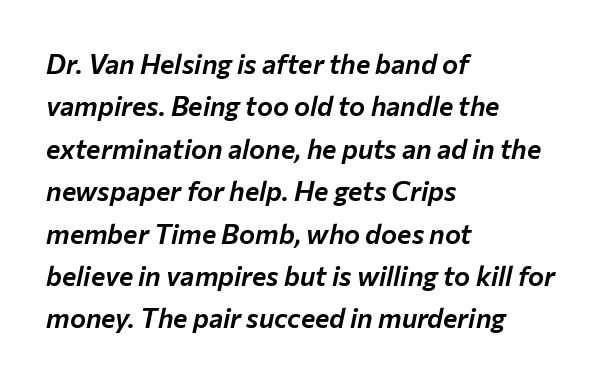
A classic flush-left, rag-right setting is used for this passage. Short note: letters normally spaced. In terms of leading, this rendering sits right in the middle. Descender tails drop into unmarked territory. Looking at the ascenders, they clearly lean.
